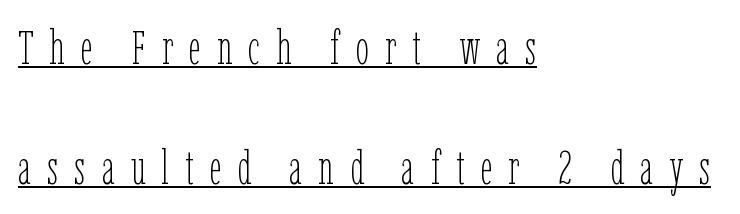
The image shows 48 px thin, condensed type, upright; set left-aligned, loose line spacing (2.49x), unusually wide letter spacing (+0.33 em), underlined; low stroke contrast and a medium x-height.
